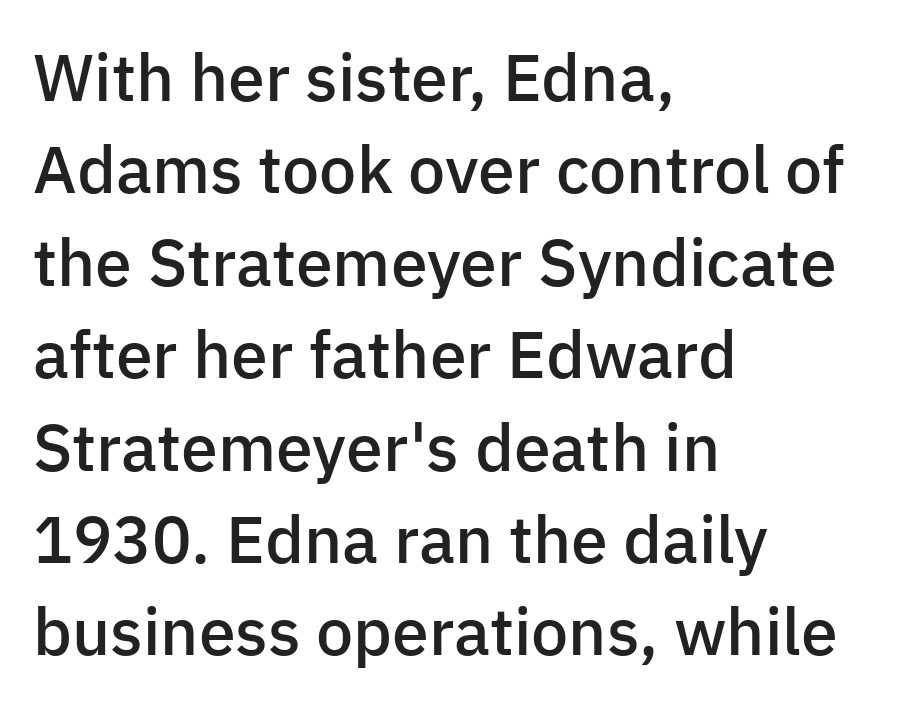
Check the space under the baseline: it is left empty. The passage shown is typed in a proportional face where columns would drift. The passage shown is typeset with a sans-serif family. The face used here is rendered with its standard letterfit. A classic flush-left, rag-right setting is used for this passage. Emphasis by weight is partial: semibold.
